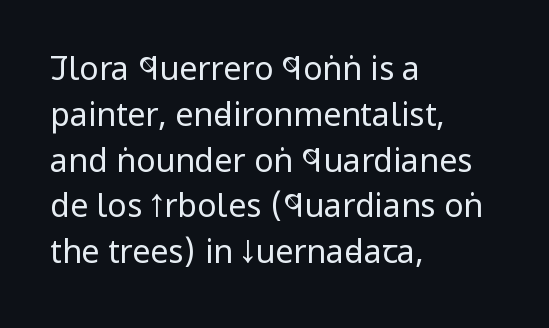
The line-height multiplier appears to be the usual default. No italicization has been applied; the sample stays upright. The characters are drawn with everyday or finer stroke widths. The passage shown is not underscored anywhere. Varying glyph widths throughout — classic text-font behaviour.
